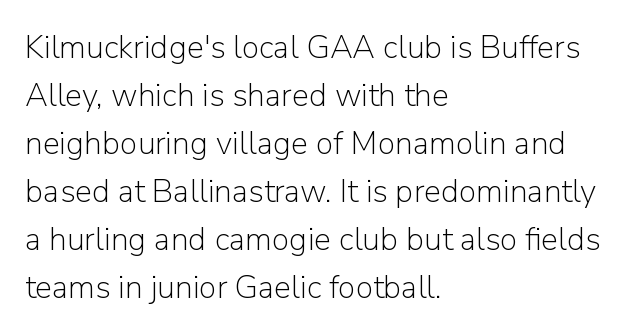
The image shows 32 px light sans-serif type, upright; set left-aligned, normal line spacing (1.5x), normal letter spacing, not underlined; low stroke contrast and a medium x-height.
